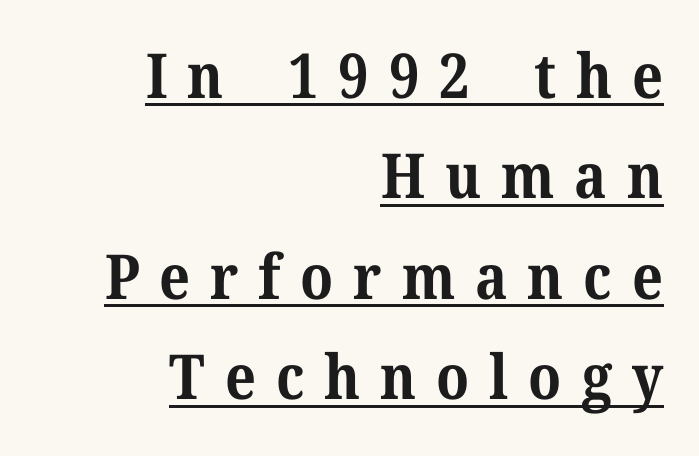
The image shows 62 px bold serif type, upright; set right-aligned, normal line spacing (1.62x), unusually wide letter spacing (+0.32 em), underlined; medium stroke contrast and a medium x-height.
